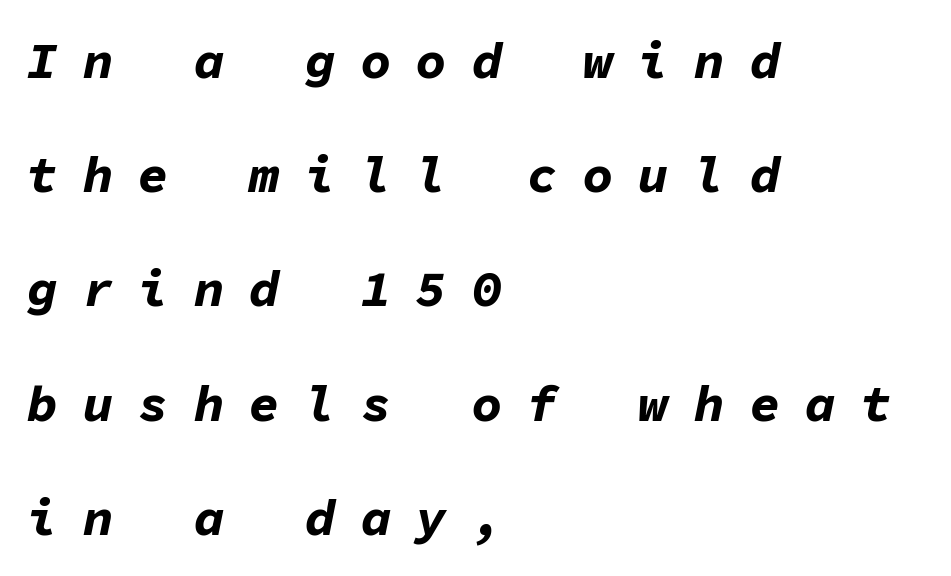
Q: Is the text bold? A: Yes.
Q: Is the text italic (slanted)? A: Yes, it leans right by about 11 degrees.
Q: Is the text underlined? A: No.
Q: How is the paragraph aligned? A: Left-aligned.
Q: Is the spacing between letters normal or unusually wide? A: Unusually wide.
Q: Is the spacing between lines tight, normal or loose? A: Loose.
Q: Width (condensed, normal, or wide)? A: Normal.
Q: Stroke contrast? A: Low.
Q: x-height? A: Medium.
Q: Monospaced? A: Yes.
